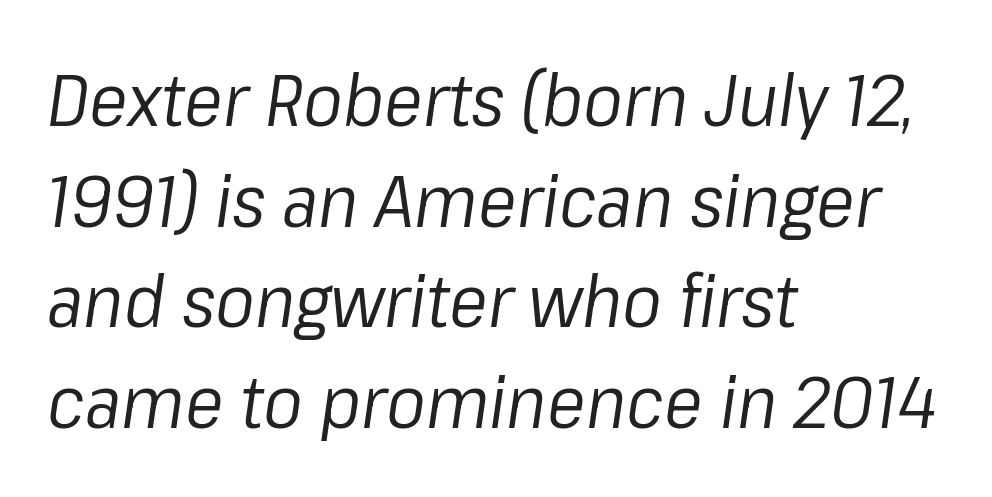
{"italic": "yes", "lean": "right", "slant_degrees": 8, "bold": "no", "weight": "regular", "width": "normal", "stroke_contrast": "low", "x_height": "medium", "monospaced": "no", "underline": "no", "align": "left", "line_spacing": "normal", "line_spacing_ratio": 1.38, "letter_spacing": "normal", "letter_spacing_em": 0.0, "glyph_px": 73}
